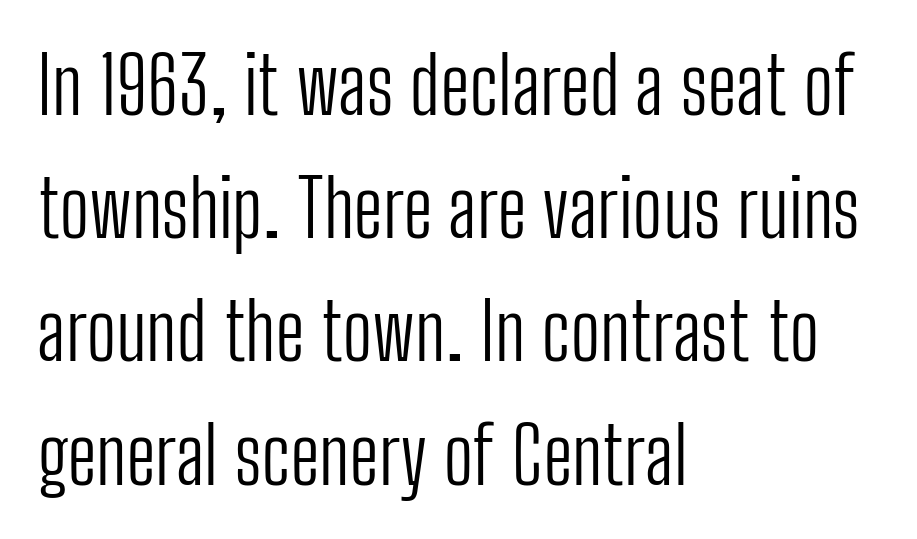
If you measured baseline to baseline, you'd find a middling distance. Characters follow at the spacing the type designer built in. Bold? No — there's no thickening of the strokes. This sample uses a sans-serif face. This sample has the flowing, uneven cadence of proportional lettering. Italic? Not at all — the glyphs are vertical.
